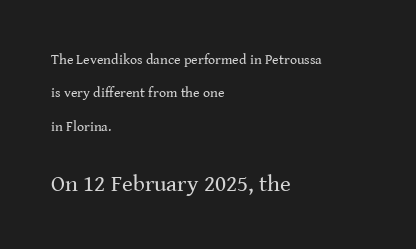
Q: Is the text bold? A: No.
Q: Is the text italic (slanted)? A: No, it is upright.
Q: Is the text underlined? A: No.
Q: How is the paragraph aligned? A: Left-aligned.
Q: Is the spacing between letters normal or unusually wide? A: Normal.
Q: Is the spacing between lines tight, normal or loose? A: Loose.
Q: Which block of text is set in a larger size, the first (top) or the second (bottom)? A: The second (bottom) one.
